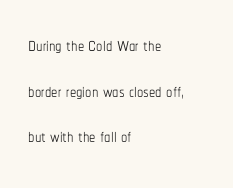
Q: Is the text bold? A: No.
Q: Is the text italic (slanted)? A: No, it is upright.
Q: Is the text underlined? A: No.
Q: How is the paragraph aligned? A: Left-aligned.
Q: Is the spacing between letters normal or unusually wide? A: Normal.
